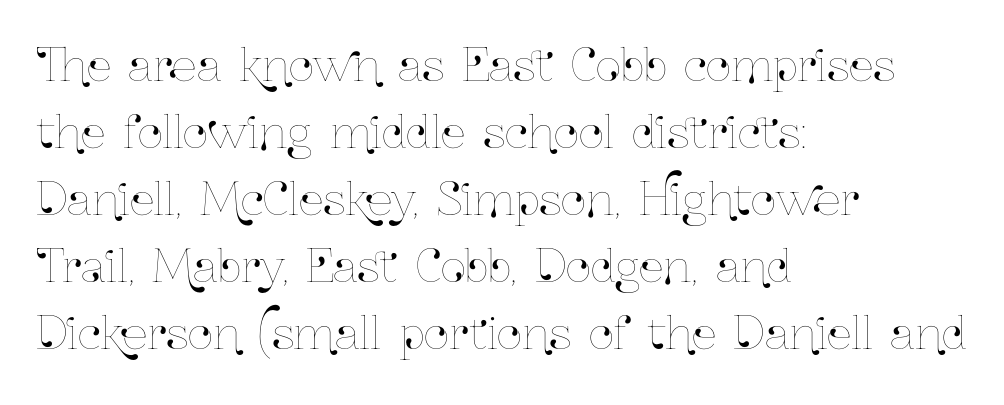
Q: Is the text italic (slanted)? A: No, it is upright.
Q: Is the text underlined? A: No.
Q: How is the paragraph aligned? A: Left-aligned.
Q: Is the spacing between letters normal or unusually wide? A: Normal.
Q: Is the spacing between lines tight, normal or loose? A: Normal.
Q: Width (condensed, normal, or wide)? A: Condensed.
Q: Stroke contrast? A: Low.
Q: x-height? A: Medium.
Q: Monospaced? A: No.
